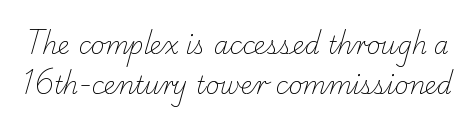
{"bold": "no", "underline": "no", "line_spacing": "normal", "line_spacing_ratio": 1.66, "letter_spacing": "normal", "letter_spacing_em": 0.0, "glyph_px": 24}
